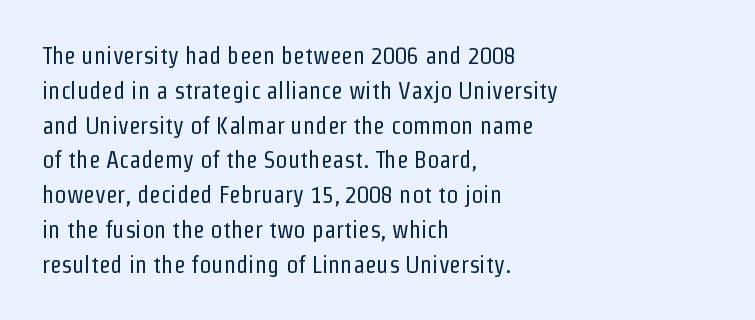
{"italic": "no", "bold": "no", "underline": "no", "align": "left", "line_spacing": "normal", "line_spacing_ratio": 1.45, "letter_spacing": "normal", "letter_spacing_em": 0.0, "glyph_px": 24}
